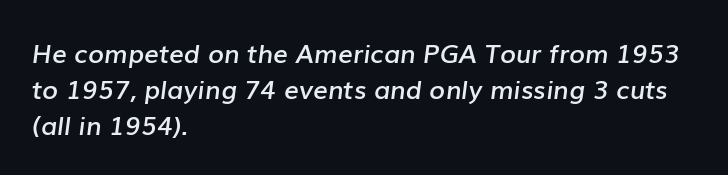
{"italic": "yes", "lean": "right", "slant_degrees": 7, "bold": "semi", "underline": "no", "align": "left", "line_spacing": "normal", "line_spacing_ratio": 1.38, "letter_spacing": "normal", "letter_spacing_em": 0.0, "glyph_px": 26}
